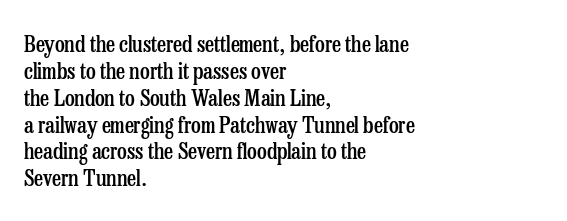
Q: Is the text bold? A: Semi-bold.
Q: Is the text italic (slanted)? A: No, it is upright.
Q: Is the text underlined? A: No.
Q: How is the paragraph aligned? A: Left-aligned.
Q: Is the spacing between letters normal or unusually wide? A: Normal.
